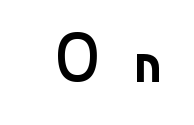
The image shows 69 px regular-weight sans-serif type, upright; set unusually wide letter spacing (+0.48 em), not underlined; low stroke contrast and a small x-height.
